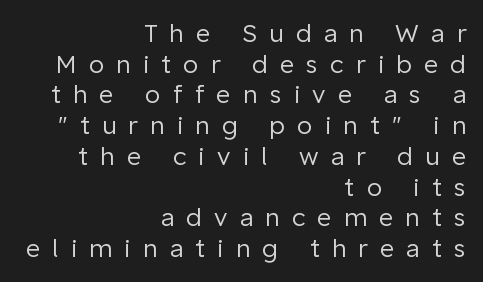
Q: Is the text bold? A: No.
Q: Is the text italic (slanted)? A: No, it is upright.
Q: Is the text underlined? A: No.
Q: How is the paragraph aligned? A: Right-aligned.
Q: Is the spacing between letters normal or unusually wide? A: Unusually wide.
